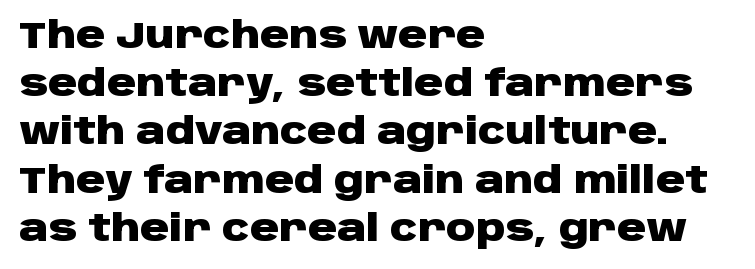
This rendering employs a face without finishing strokes, i.e., a sans-serif. The typography opts for an upright posture over an oblique one. Heft: maximum for text — a bold. The space between consecutive lines is moderate. The passage is arranged the way most books set body copy — flush left. Does extra space separate the letters? No, they use regular spacing.
